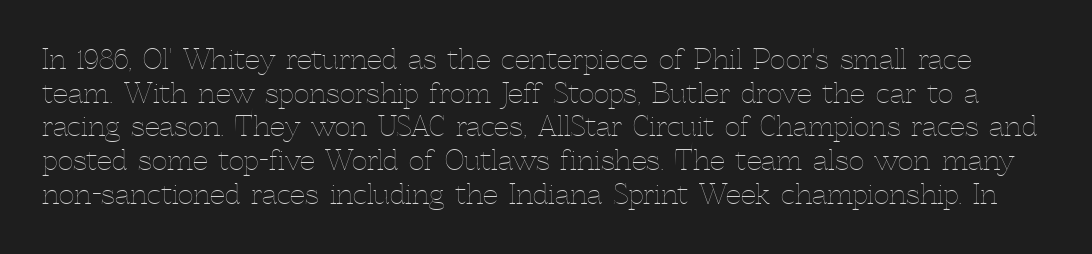
Q: Is the text bold? A: No.
Q: Is the text italic (slanted)? A: No, it is upright.
Q: Is the text underlined? A: No.
Q: Is the spacing between letters normal or unusually wide? A: Normal.
Q: Is the spacing between lines tight, normal or loose? A: Normal.
